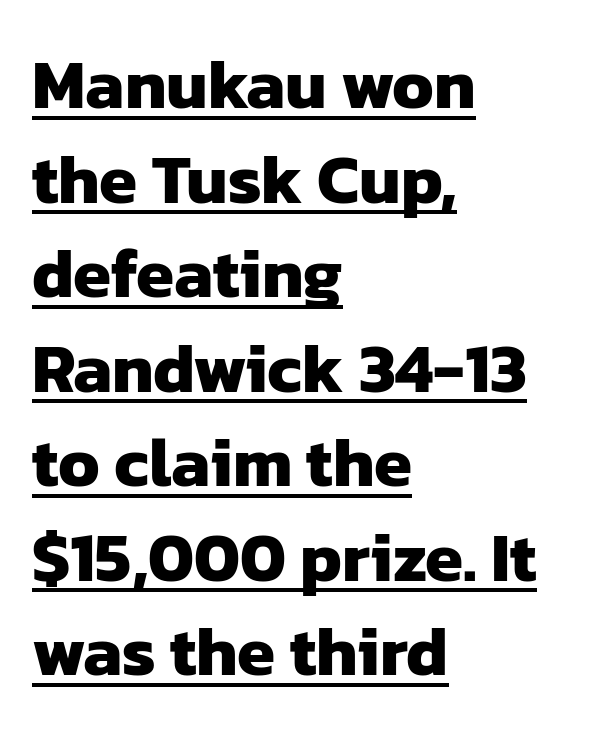
In terms of letterform style, serifs are entirely absent. A baseline rule has been typeset under these characters. The rendering keeps characters at their native spacing. As a designer I'd log this as weight 700, bold. The leading is moderate, giving the passage an even texture.
